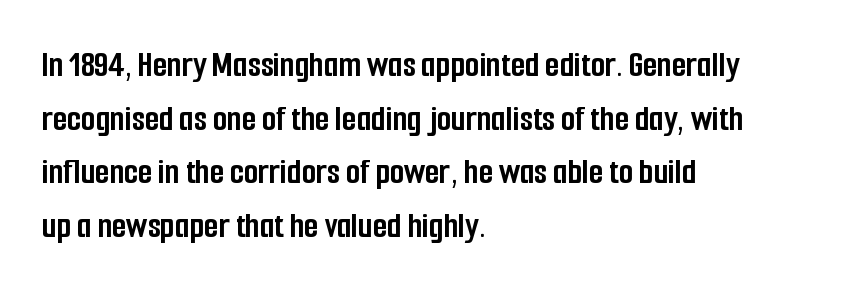
Q: Is the text bold? A: Yes.
Q: Is the text italic (slanted)? A: No, it is upright.
Q: Is the typeface a serif or a sans-serif typeface? A: Sans-serif.
Q: Is the text underlined? A: No.
Q: How is the paragraph aligned? A: Left-aligned.
Q: Is the spacing between letters normal or unusually wide? A: Normal.
Q: Is the spacing between lines tight, normal or loose? A: Normal.
Q: Width (condensed, normal, or wide)? A: Condensed.
Q: Stroke contrast? A: Low.
Q: x-height? A: Medium.
Q: Monospaced? A: No.
